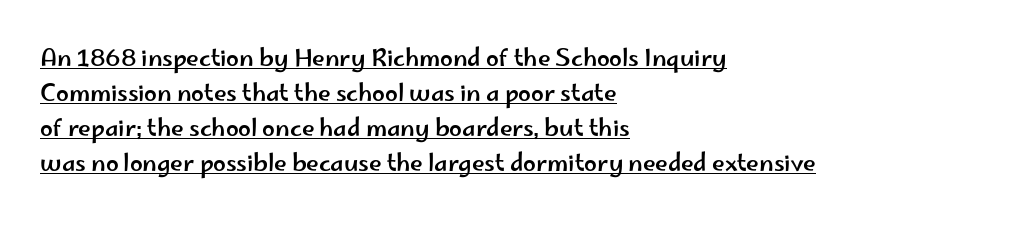
The image shows 23 px text type, upright; set left-aligned, normal line spacing (1.52x), normal letter spacing, underlined.
